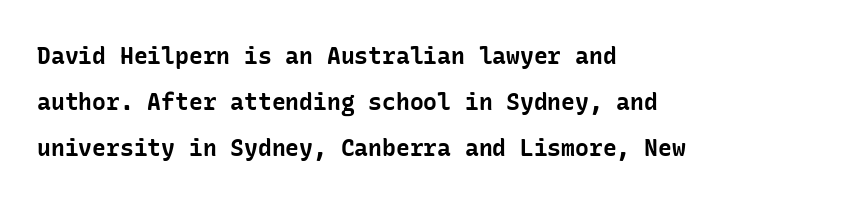
Stroke thickness is high; the sample reads as a true bold. This block would shrink considerably if given ordinary leading; it's expanded now. Notice how the passage keeps a crisp vertical edge on the left only. Characters follow at the spacing the type designer built in. Plain, unruled lines of type. This is the regular roman posture of the typeface.
